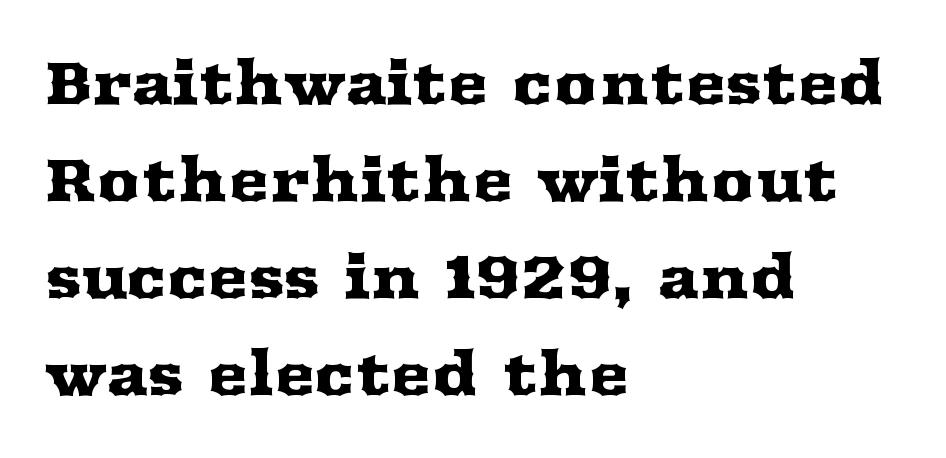
The image shows 61 px wide serif type, upright; set left-aligned, normal line spacing (1.59x), normal letter spacing, not underlined; medium stroke contrast and a medium x-height.
